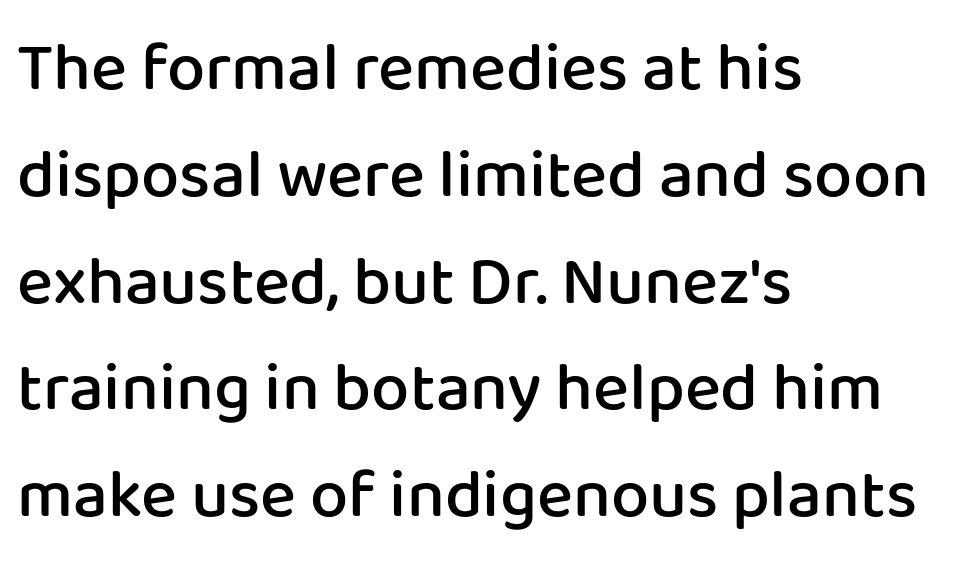
The image shows 68 px semibold sans-serif type, upright; set left-aligned, normal line spacing (1.57x), normal letter spacing, not underlined; low stroke contrast and a medium x-height.
